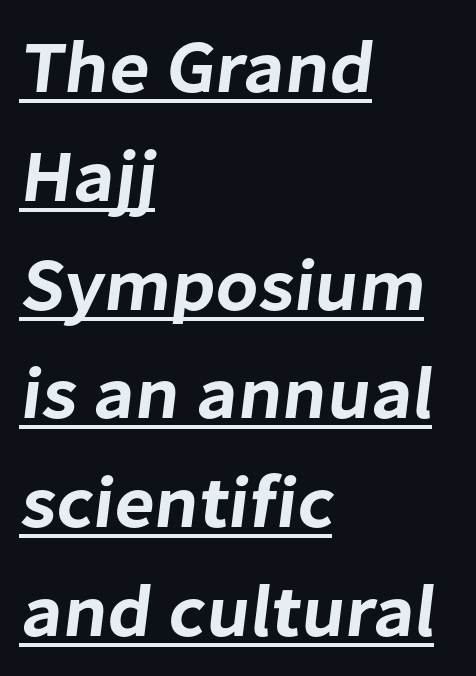
Q: Is the typeface a serif or a sans-serif typeface? A: Sans-serif.
Q: Is the text underlined? A: Yes.
Q: How is the paragraph aligned? A: Left-aligned.
Q: Is the spacing between letters normal or unusually wide? A: Normal.
Q: Is the spacing between lines tight, normal or loose? A: Normal.
Q: Width (condensed, normal, or wide)? A: Normal.
Q: Stroke contrast? A: Low.
Q: x-height? A: Medium.
Q: Monospaced? A: No.
